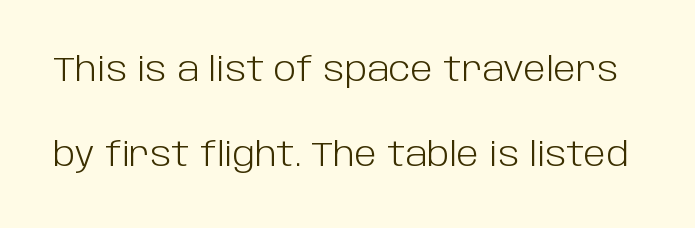
The image shows 34 px light sans-serif type, upright; set loose line spacing (2.49x), normal letter spacing, not underlined; low stroke contrast and a large x-height.
